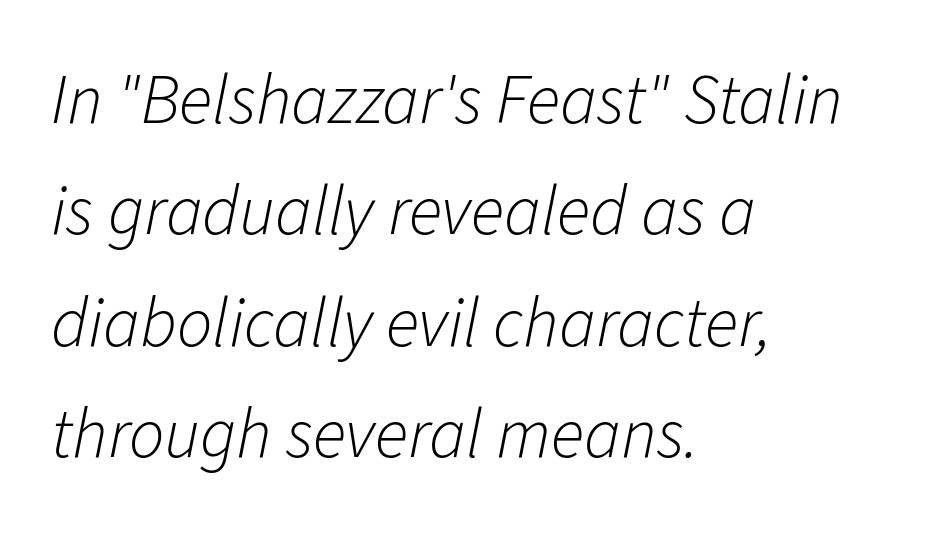
Is this a fixed-width face? No — the glyphs have proportional, varying widths. Underlining? Definitely not there. It's the slanting kind of type. Each line starts at the same left margin while the right side varies.
